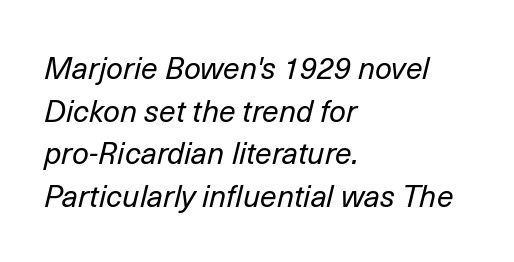
The image shows 30 px regular-weight type, italic (leaning right); set left-aligned, normal line spacing (1.42x), normal letter spacing, not underlined; low stroke contrast and a medium x-height.
